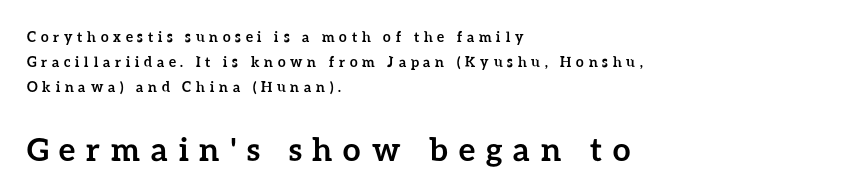
The image shows 32 px semibold type, upright; set left-aligned, line spacing 1.78x, unusually wide letter spacing (+0.34 em), not underlined; the second (bottom) block is 2.29x larger; low stroke contrast and a medium x-height.
